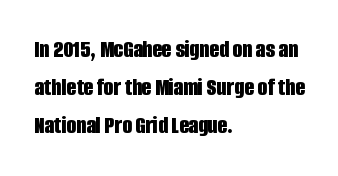
Lines of text with bare space underneath. Quick note: interline space is typical. The line texture is even and compact thanks to regular tracking. The letters stand straight up with perfectly vertical stems. I'd describe the lettering as bold — thick and assertive.
